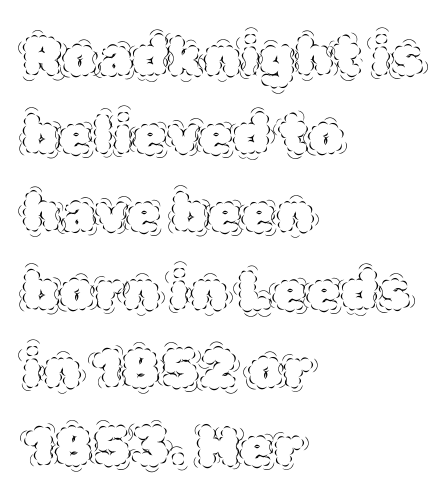
Q: Is the text bold? A: No.
Q: Is the text italic (slanted)? A: No, it is upright.
Q: Is the text underlined? A: No.
Q: How is the paragraph aligned? A: Left-aligned.
Q: Is the spacing between letters normal or unusually wide? A: Normal.
Q: Is the spacing between lines tight, normal or loose? A: Normal.
Q: Width (condensed, normal, or wide)? A: Normal.
Q: x-height? A: Large.
Q: Monospaced? A: No.
